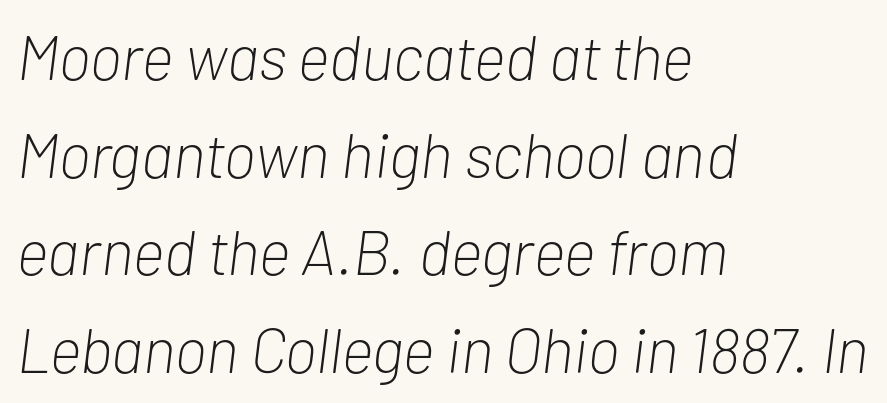
Q: Is the text bold? A: No.
Q: Is the text italic (slanted)? A: Yes, it leans right by about 7 degrees.
Q: Is the text underlined? A: No.
Q: How is the paragraph aligned? A: Left-aligned.
Q: Is the spacing between letters normal or unusually wide? A: Normal.
Q: Is the spacing between lines tight, normal or loose? A: Normal.
Q: Width (condensed, normal, or wide)? A: Condensed.
Q: Stroke contrast? A: Low.
Q: x-height? A: Medium.
Q: Monospaced? A: No.
